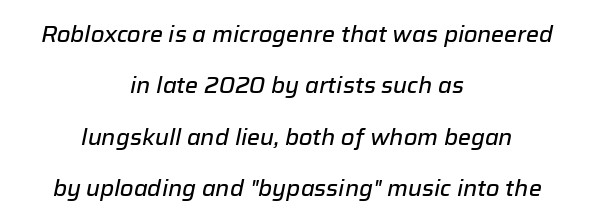
Q: Is the text italic (slanted)? A: Yes, it leans right by about 12 degrees.
Q: Is the text underlined? A: No.
Q: How is the paragraph aligned? A: Centered.
Q: Is the spacing between letters normal or unusually wide? A: Normal.
Q: Is the spacing between lines tight, normal or loose? A: Loose.
